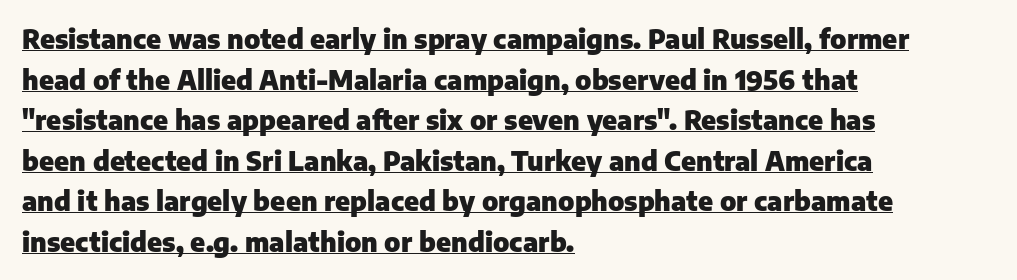
Q: Is the text bold? A: Yes.
Q: Is the text italic (slanted)? A: No, it is upright.
Q: Is the text underlined? A: Yes.
Q: How is the paragraph aligned? A: Left-aligned.
Q: Is the spacing between letters normal or unusually wide? A: Normal.
Q: Is the spacing between lines tight, normal or loose? A: Normal.
